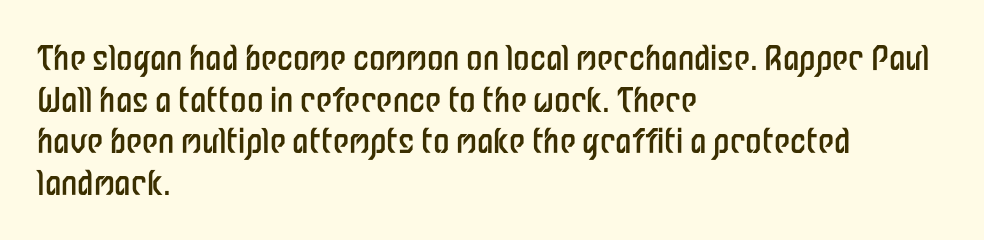
The image shows 33 px regular-weight, condensed sans-serif type, upright; set left-aligned, normal line spacing (1.26x), normal letter spacing, not underlined; low stroke contrast and a medium x-height.
